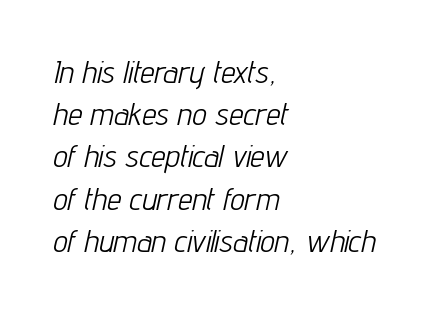
Characters are canted at an angle relative to the baseline's perpendicular. Reading down the block, your eye returns to a fixed left position each line. Each word holds together tightly as a unit, with standard inter-letter gaps. The lines sit at an ordinary, default distance from one another.
